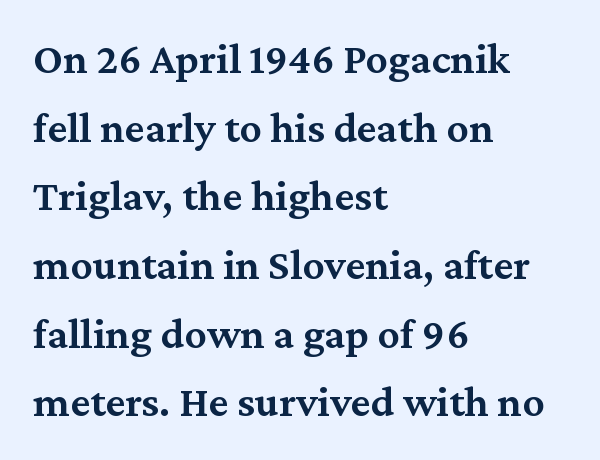
Q: Is the text bold? A: Semi-bold.
Q: Is the text italic (slanted)? A: No, it is upright.
Q: Is the typeface a serif or a sans-serif typeface? A: Serif.
Q: Is the text underlined? A: No.
Q: How is the paragraph aligned? A: Left-aligned.
Q: Is the spacing between letters normal or unusually wide? A: Normal.
Q: Is the spacing between lines tight, normal or loose? A: Normal.
Q: Width (condensed, normal, or wide)? A: Normal.
Q: Stroke contrast? A: Medium.
Q: x-height? A: Medium.
Q: Monospaced? A: No.
